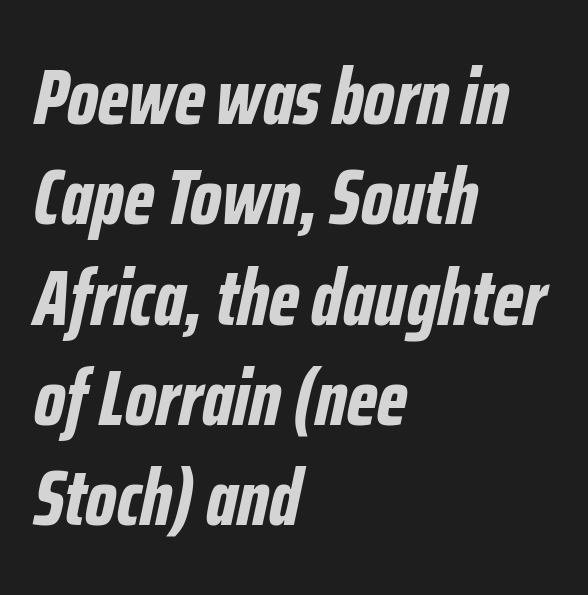
The image shows 79 px bold, condensed type, italic (leaning right); set left-aligned, normal line spacing (1.27x), normal letter spacing, not underlined; low stroke contrast and a medium x-height.
